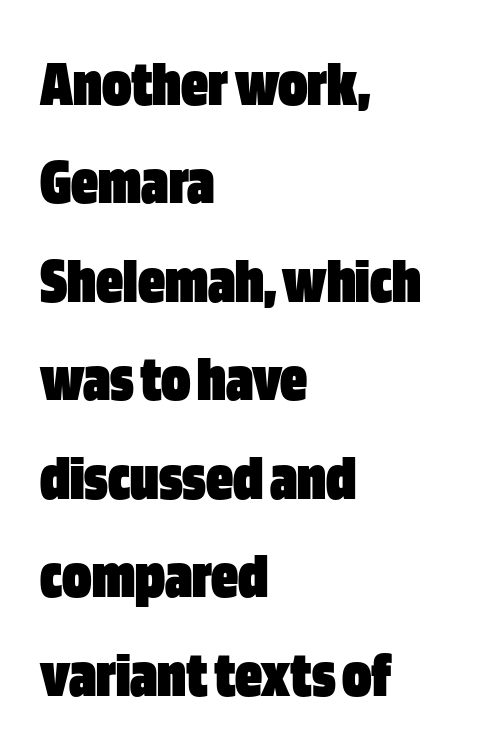
{"serif": "no", "italic": "no", "bold": "yes", "weight": "heavy", "width": "condensed", "stroke_contrast": "low", "x_height": "large", "monospaced": "no", "underline": "no", "align": "left", "line_spacing": "normal", "line_spacing_ratio": 1.47, "letter_spacing": "normal", "letter_spacing_em": 0.0, "glyph_px": 67}
